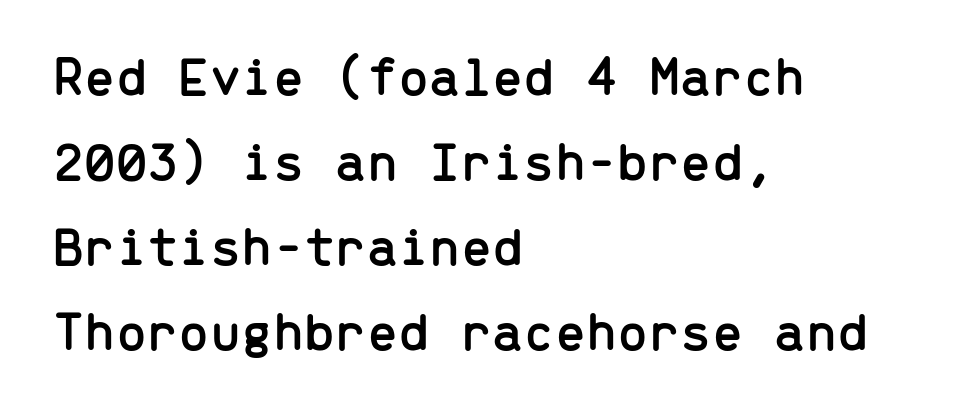
The image shows 56 px sans-serif type, upright, monospaced; set left-aligned, normal line spacing (1.52x), normal letter spacing, not underlined; low stroke contrast and a medium x-height.
